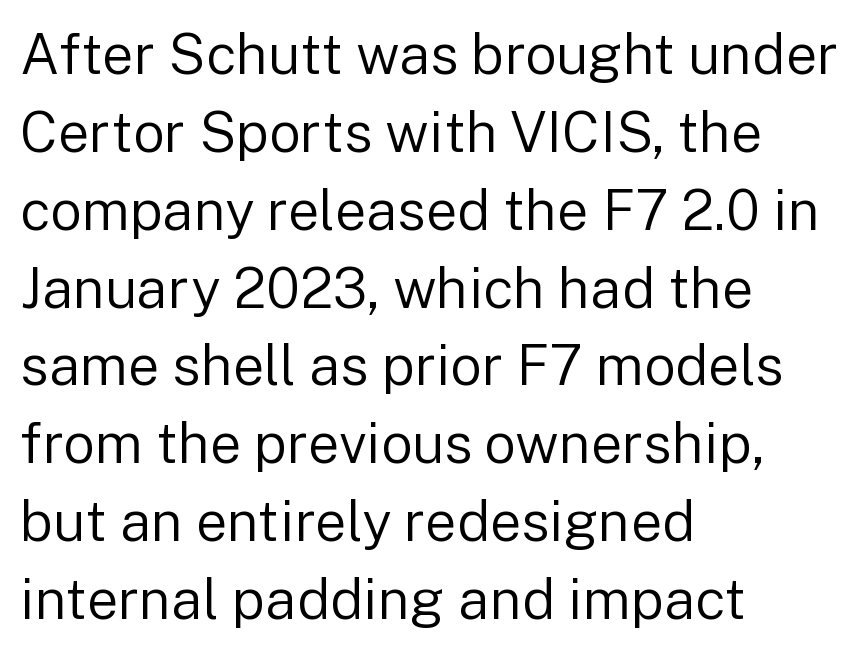
Standard letterfit; no display-style spreading of the glyphs. When letters stand straight like this, we call the style roman or upright. Think standard paragraph weight, or any step lighter than that. Character widths vary here, with narrow letters taking less room than wide ones. The space between consecutive lines is moderate.
